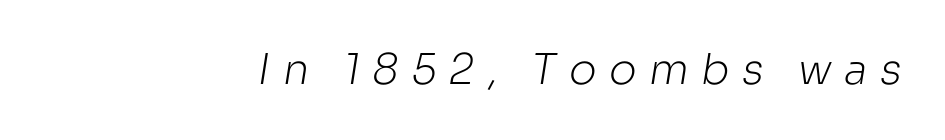
The image shows 42 px light sans-serif type; set right-aligned, unusually wide letter spacing (+0.29 em), not underlined; low stroke contrast and a medium x-height.
